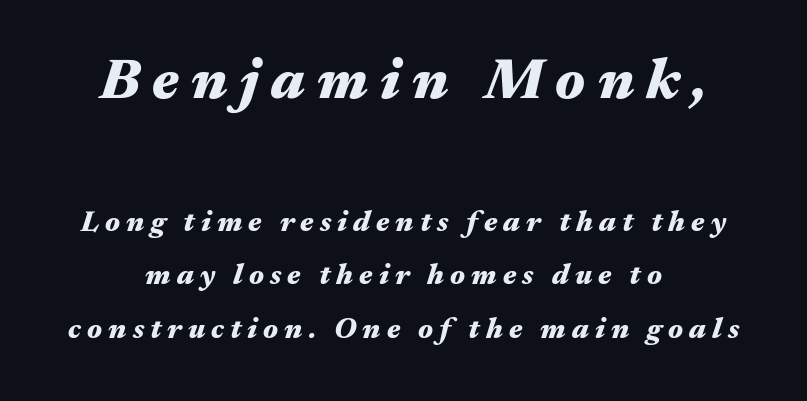
{"italic": "yes", "lean": "right", "slant_degrees": 17, "bold": "yes", "weight": "heavy", "width": "wide", "stroke_contrast": "medium", "x_height": "medium", "monospaced": "no", "underline": "no", "align": "center", "line_spacing_ratio": 1.85, "letter_spacing": "wide", "letter_spacing_em": 0.21, "larger_block": "first", "size_ratio": 2.0, "glyph_px": 58}
